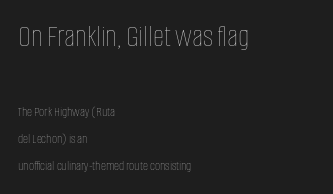
Casual observation: everything's shoved over to the left. Think of a printed novel: that variable character pitch is what you see here. The emphasis by scale lands on block number one, above. The tracking reads as untouched default to a designer's eye. The weight tops out at a normal text grade.
